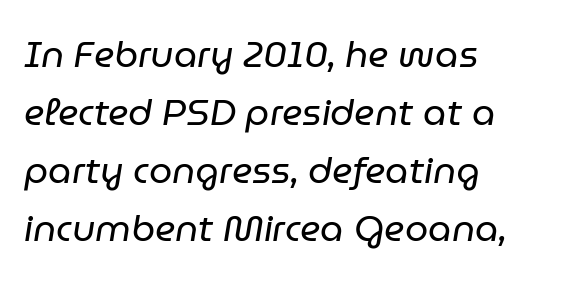
Q: Is the text bold? A: No.
Q: Is the text italic (slanted)? A: Yes, it leans right by about 9 degrees.
Q: Is the text underlined? A: No.
Q: How is the paragraph aligned? A: Left-aligned.
Q: Is the spacing between letters normal or unusually wide? A: Normal.
Q: Is the spacing between lines tight, normal or loose? A: Normal.
Q: Width (condensed, normal, or wide)? A: Normal.
Q: Stroke contrast? A: Low.
Q: x-height? A: Medium.
Q: Monospaced? A: No.
